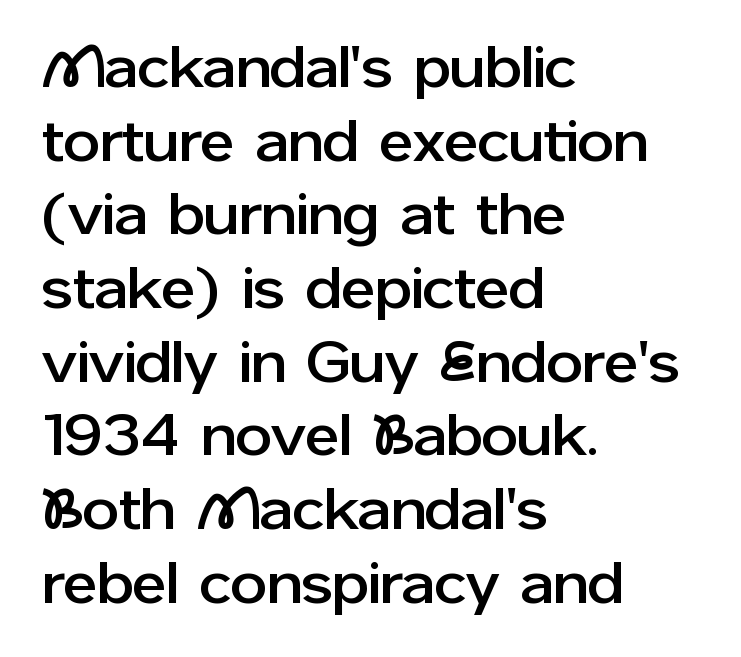
Layout note: lines flush left. Is the letter spacing exaggerated? No — it looks like the ordinary default. The string is rendered with underlining switched off. The passage shown stacks its lines at a standard gap. Note: no serifs on the glyphs.
